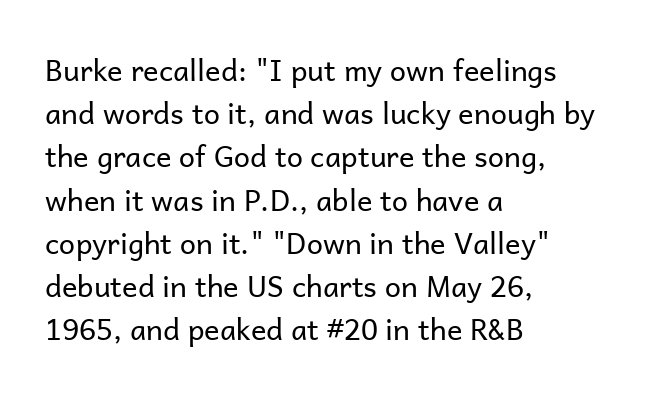
Q: Is the text bold? A: No.
Q: Is the text italic (slanted)? A: No, it is upright.
Q: Is the typeface a serif or a sans-serif typeface? A: Sans-serif.
Q: Is the text underlined? A: No.
Q: How is the paragraph aligned? A: Left-aligned.
Q: Is the spacing between letters normal or unusually wide? A: Normal.
Q: Is the spacing between lines tight, normal or loose? A: Normal.
Q: Width (condensed, normal, or wide)? A: Normal.
Q: Stroke contrast? A: Low.
Q: x-height? A: Medium.
Q: Monospaced? A: No.
